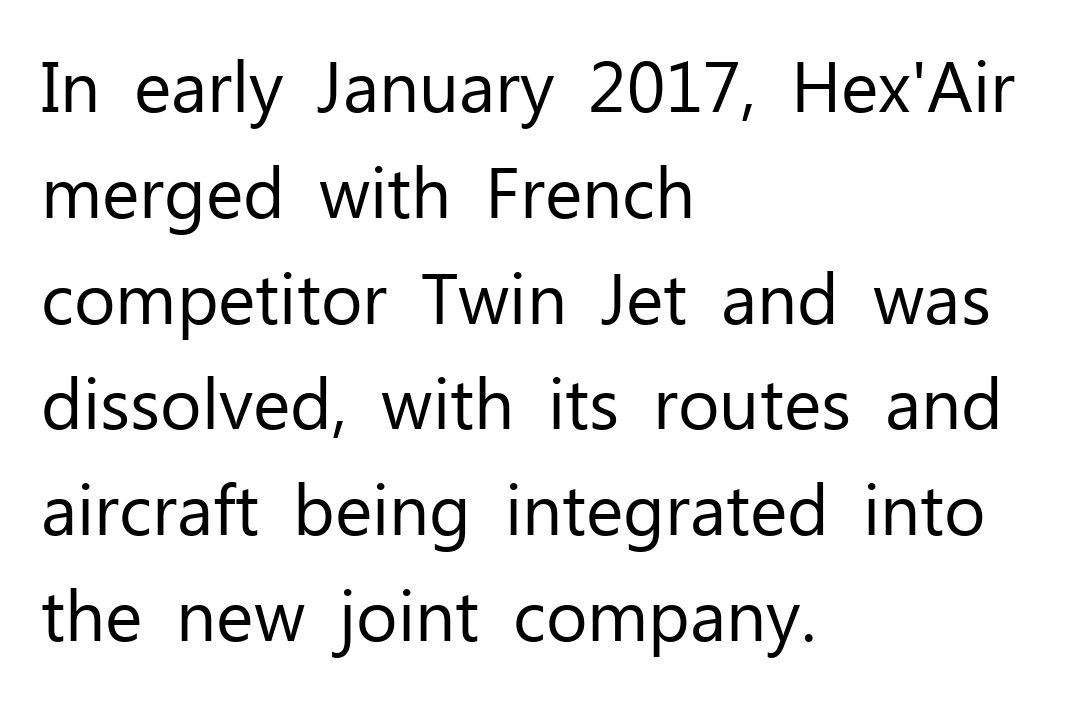
{"serif": "no", "italic": "no", "bold": "no", "weight": "regular", "width": "normal", "stroke_contrast": "low", "x_height": "medium", "monospaced": "no", "underline": "no", "align": "left", "line_spacing": "normal", "line_spacing_ratio": 1.49, "letter_spacing": "normal", "letter_spacing_em": 0.0, "glyph_px": 71}
